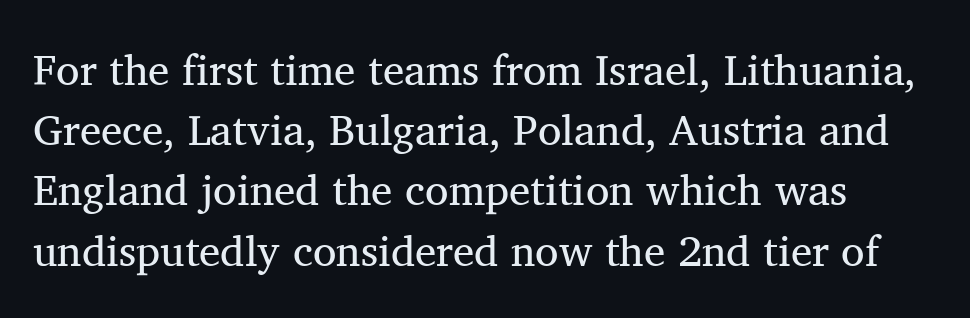
{"serif": "yes", "italic": "no", "bold": "no", "weight": "regular", "width": "normal", "stroke_contrast": "medium", "x_height": "medium", "monospaced": "no", "underline": "no", "line_spacing": "normal", "line_spacing_ratio": 1.4, "letter_spacing": "normal", "letter_spacing_em": 0.0, "glyph_px": 43}
